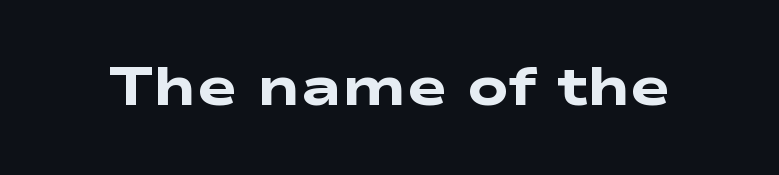
Does extra space separate the letters? No, they use regular spacing. Descender tails drop into unmarked territory. Typographic density is high because the face is bold. A typesetter would call this proportional, since set widths differ per character. In terms of letterform style, serifs are entirely absent.
